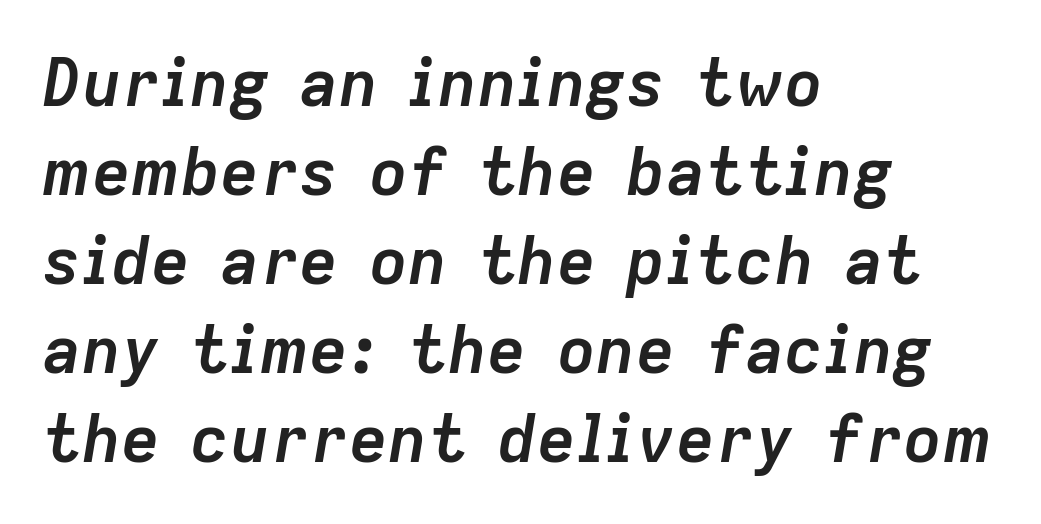
{"italic": "yes", "lean": "right", "slant_degrees": 9, "bold": "yes", "weight": "semibold", "width": "normal", "stroke_contrast": "low", "x_height": "medium", "monospaced": "no", "underline": "no", "align": "left", "line_spacing": "normal", "line_spacing_ratio": 1.35, "letter_spacing": "normal", "letter_spacing_em": 0.0, "glyph_px": 66}
